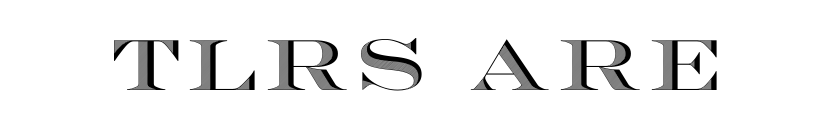
Q: Is the text italic (slanted)? A: No, it is upright.
Q: Is the text underlined? A: No.
Q: Width (condensed, normal, or wide)? A: Wide.
Q: x-height? A: Large.
Q: Monospaced? A: No.
